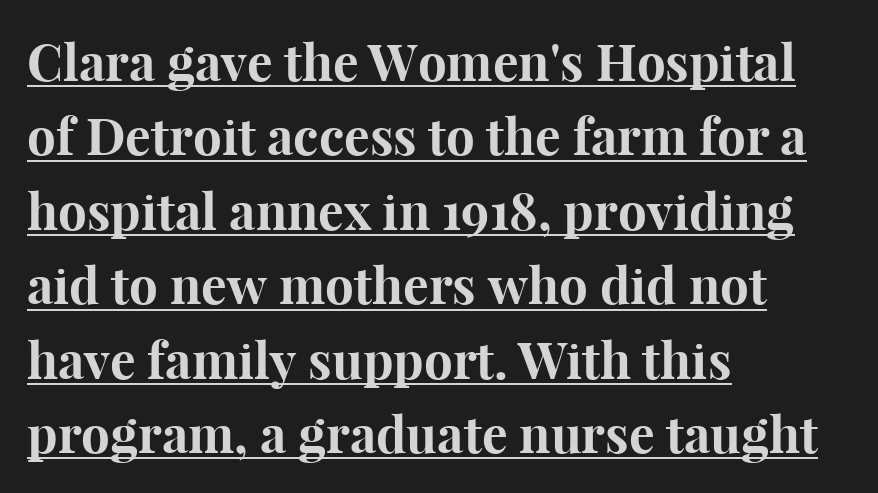
{"serif": "yes", "italic": "no", "bold": "yes", "weight": "bold", "width": "normal", "stroke_contrast": "high", "x_height": "medium", "monospaced": "no", "underline": "yes", "align": "left", "line_spacing": "normal", "line_spacing_ratio": 1.46, "letter_spacing": "normal", "letter_spacing_em": 0.0, "glyph_px": 51}
